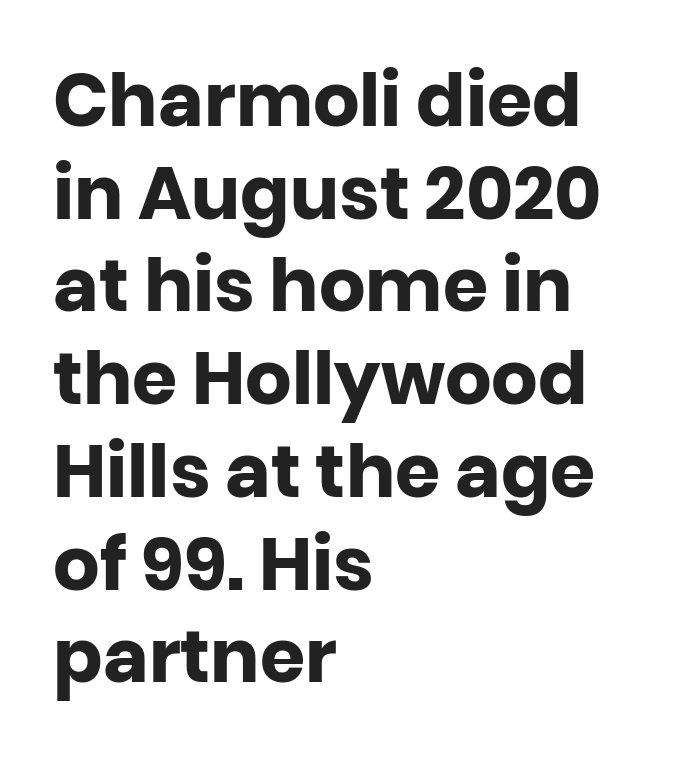
Q: Is the text bold? A: Yes.
Q: Is the text italic (slanted)? A: No, it is upright.
Q: Is the typeface a serif or a sans-serif typeface? A: Sans-serif.
Q: Is the text underlined? A: No.
Q: How is the paragraph aligned? A: Left-aligned.
Q: Is the spacing between letters normal or unusually wide? A: Normal.
Q: Is the spacing between lines tight, normal or loose? A: Normal.
Q: Width (condensed, normal, or wide)? A: Normal.
Q: Stroke contrast? A: Low.
Q: x-height? A: Large.
Q: Monospaced? A: No.
